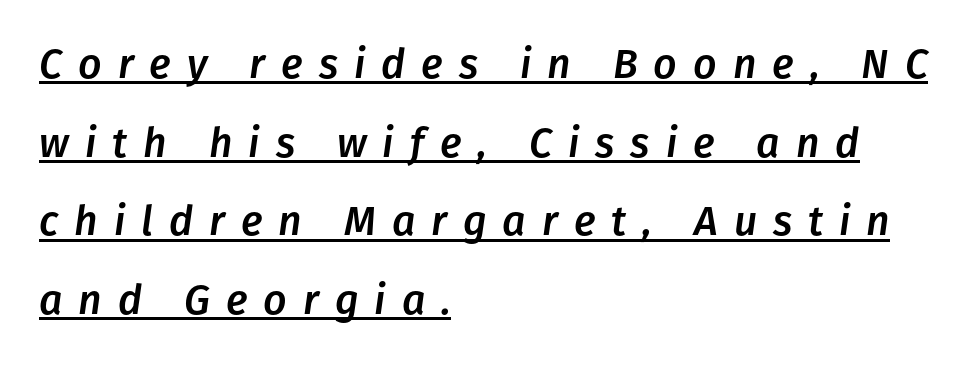
{"italic": "yes", "lean": "right", "slant_degrees": 8, "width": "normal", "stroke_contrast": "low", "x_height": "medium", "monospaced": "no", "underline": "yes", "align": "left", "line_spacing": "loose", "line_spacing_ratio": 1.92, "letter_spacing": "wide", "letter_spacing_em": 0.39, "glyph_px": 41}
